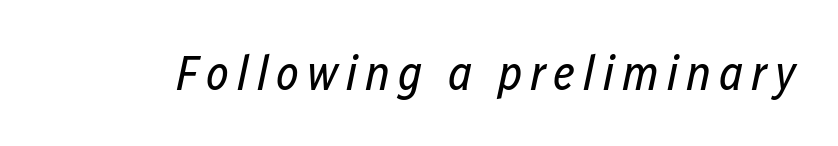
The image shows 49 px regular-weight, condensed type, italic (leaning right); set not underlined; low stroke contrast and a medium x-height.
